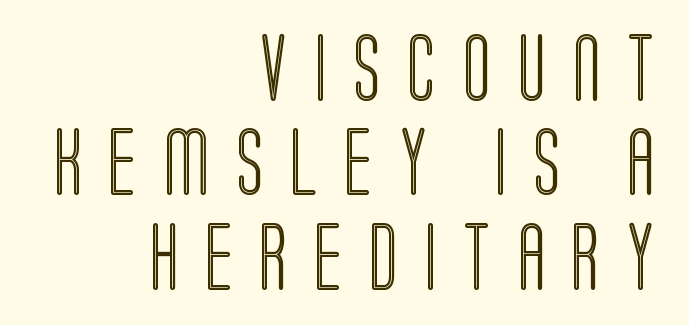
Q: Is the text italic (slanted)? A: No, it is upright.
Q: Is the text underlined? A: No.
Q: How is the paragraph aligned? A: Right-aligned.
Q: Is the spacing between letters normal or unusually wide? A: Unusually wide.
Q: Is the spacing between lines tight, normal or loose? A: Normal.
Q: Width (condensed, normal, or wide)? A: Condensed.
Q: x-height? A: Large.
Q: Monospaced? A: No.
